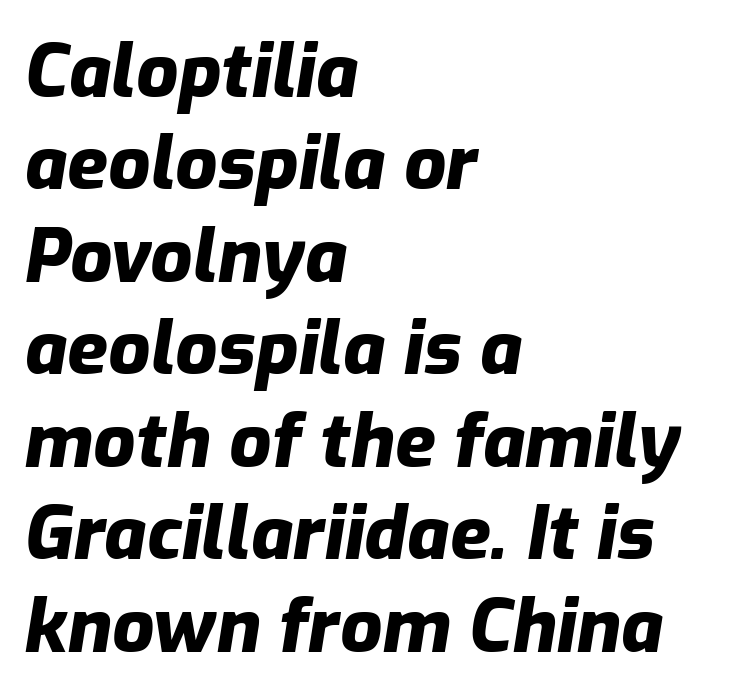
Q: Is the text bold? A: Yes.
Q: Is the text italic (slanted)? A: Yes, it leans right by about 9 degrees.
Q: Is the text underlined? A: No.
Q: How is the paragraph aligned? A: Left-aligned.
Q: Is the spacing between letters normal or unusually wide? A: Normal.
Q: Is the spacing between lines tight, normal or loose? A: Normal.
Q: Width (condensed, normal, or wide)? A: Normal.
Q: Stroke contrast? A: Low.
Q: x-height? A: Medium.
Q: Monospaced? A: No.
